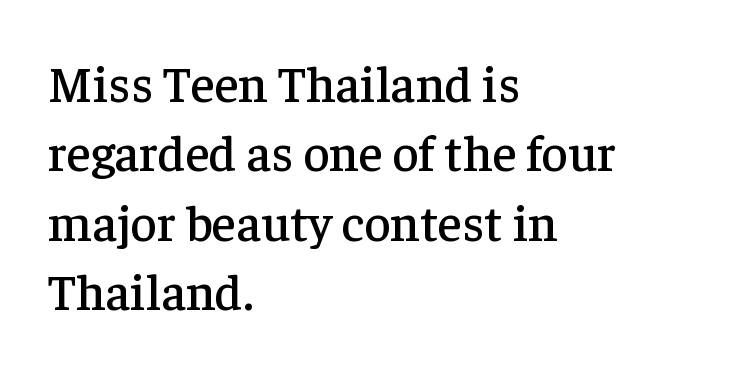
The image shows 51 px serif type, upright; set left-aligned, normal line spacing (1.36x), normal letter spacing, not underlined; low stroke contrast and a medium x-height.
